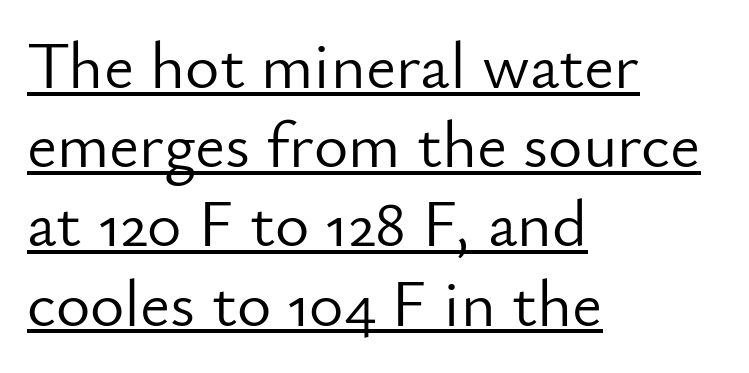
Q: Is the text bold? A: No.
Q: Is the text italic (slanted)? A: No, it is upright.
Q: Is the typeface a serif or a sans-serif typeface? A: Sans-serif.
Q: Is the text underlined? A: Yes.
Q: How is the paragraph aligned? A: Left-aligned.
Q: Is the spacing between letters normal or unusually wide? A: Normal.
Q: Width (condensed, normal, or wide)? A: Normal.
Q: Stroke contrast? A: Low.
Q: x-height? A: Small.
Q: Monospaced? A: No.
